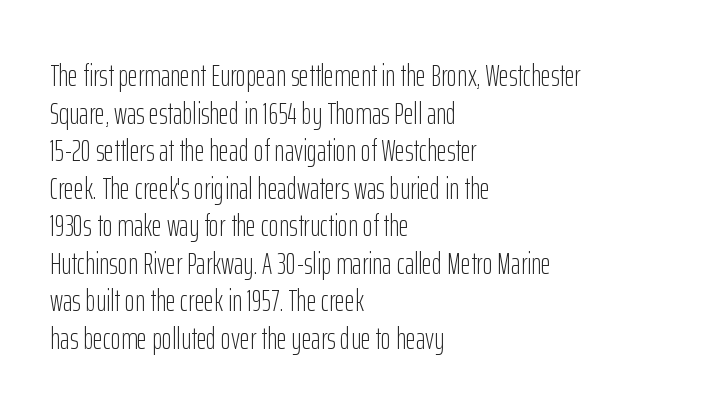
The image shows 31 px light, condensed sans-serif type, upright; set left-aligned, line spacing 1.21x, normal letter spacing, not underlined; low stroke contrast and a medium x-height.
